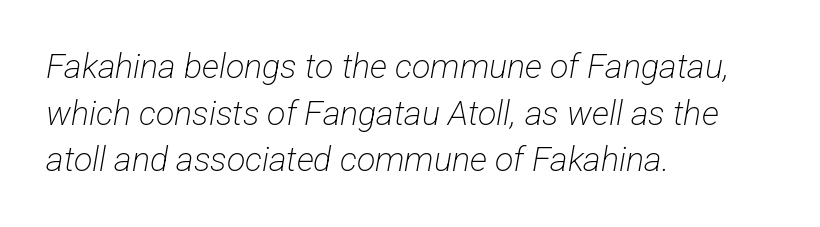
{"serif": "no", "bold": "no", "weight": "light", "width": "condensed", "stroke_contrast": "low", "x_height": "medium", "monospaced": "no", "underline": "no", "align": "left", "line_spacing": "normal", "line_spacing_ratio": 1.37, "letter_spacing": "normal", "letter_spacing_em": 0.0, "glyph_px": 34}
